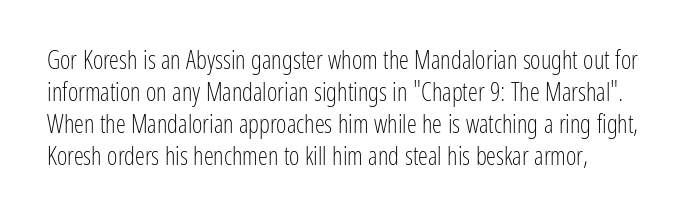
Q: Is the text bold? A: No.
Q: Is the text italic (slanted)? A: No, it is upright.
Q: Is the text underlined? A: No.
Q: Is the spacing between letters normal or unusually wide? A: Normal.
Q: Is the spacing between lines tight, normal or loose? A: Normal.
